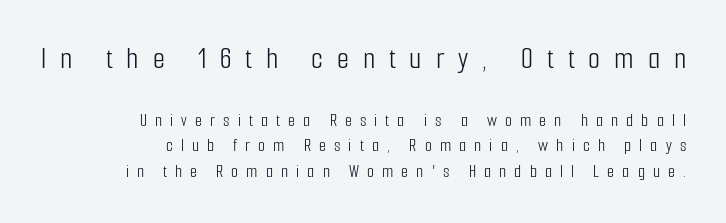
This rendering uses right alignment, leaving the left contour irregular. Of the two passages, the one on top uses the larger point size. Character widths vary here, with narrow letters taking less room than wide ones. Has an underline been added? It has not.
